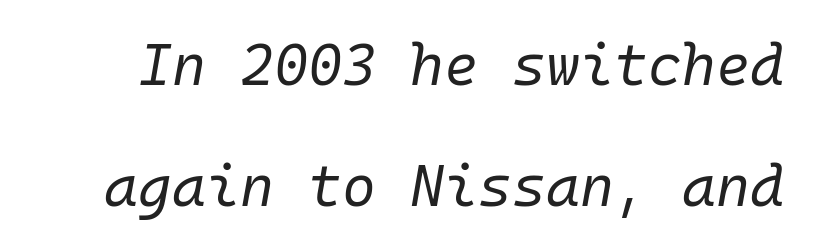
The image shows 58 px regular-weight type, italic (leaning right), monospaced; set loose line spacing (2.08x), normal letter spacing, not underlined; low stroke contrast and a medium x-height.
